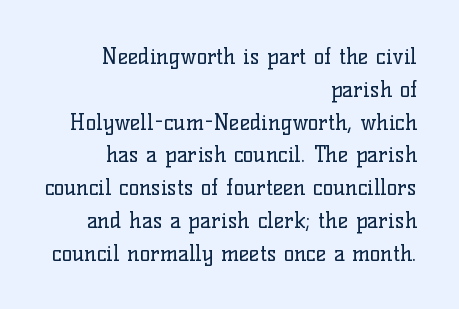
Q: Is the text bold? A: No.
Q: Is the text italic (slanted)? A: No, it is upright.
Q: Is the text underlined? A: No.
Q: How is the paragraph aligned? A: Right-aligned.
Q: Is the spacing between letters normal or unusually wide? A: Normal.
Q: Is the spacing between lines tight, normal or loose? A: Normal.
